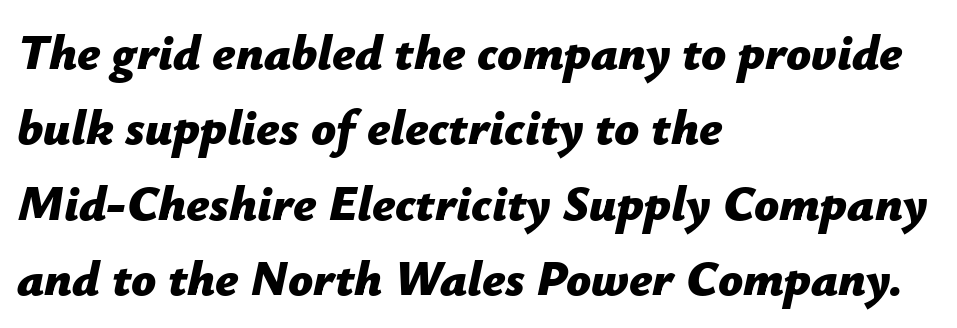
The compositor pushed each line to the left boundary. Posture: slanted. Summary of weight: heavy, a full bold. Reading down the column, the eye jumps a familiar distance to each next line. Rule under the text: the space is simply empty.
